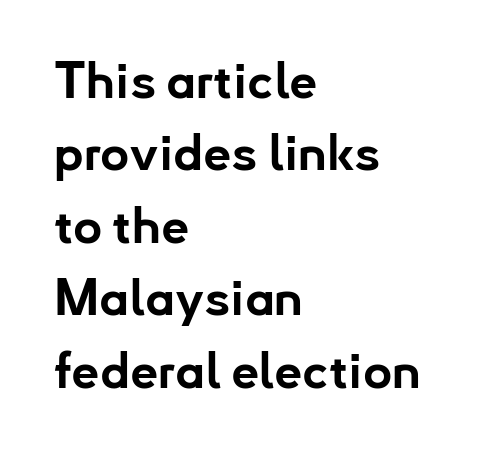
The image shows 50 px bold sans-serif type, upright; set left-aligned, normal line spacing (1.45x), normal letter spacing, not underlined; low stroke contrast and a small x-height.
